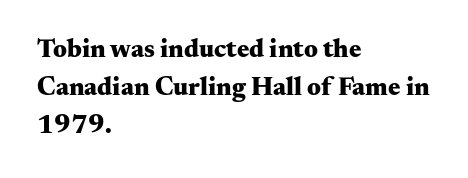
One glance says typical: line gaps are just what's usual. Students, note that the glyphs here touch the page at normal intervals. When letters stand straight like this, we call the style roman or upright. The string is rendered with underlining switched off. Casual observation: everything's shoved over to the left.
